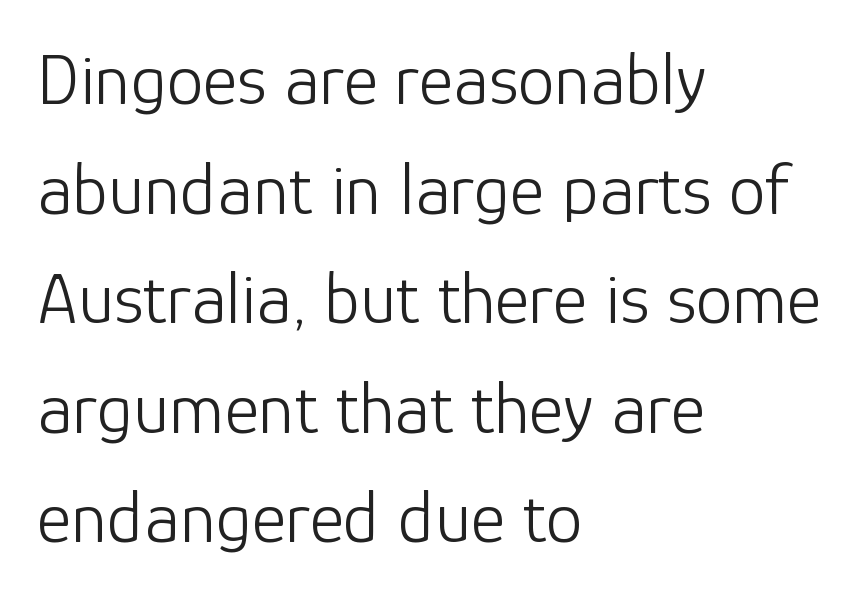
The image shows 74 px light sans-serif type, upright; set left-aligned, normal line spacing (1.48x), normal letter spacing, not underlined; low stroke contrast and a medium x-height.
